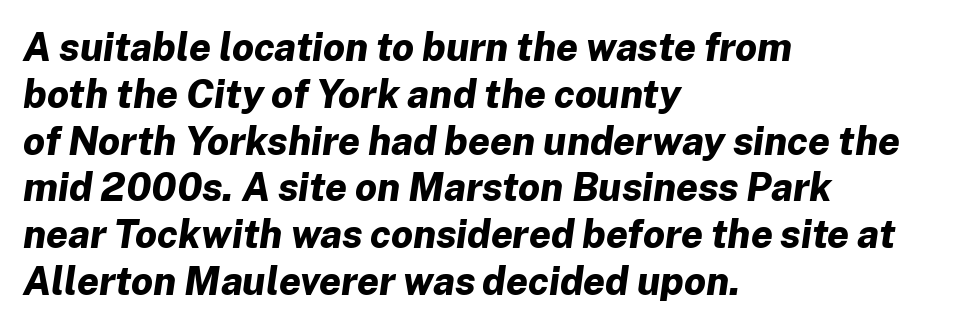
Q: Is the text bold? A: Yes.
Q: Is the text italic (slanted)? A: Yes, it leans right by about 8 degrees.
Q: Is the text underlined? A: No.
Q: How is the paragraph aligned? A: Left-aligned.
Q: Is the spacing between letters normal or unusually wide? A: Normal.
Q: Width (condensed, normal, or wide)? A: Normal.
Q: Stroke contrast? A: Low.
Q: x-height? A: Medium.
Q: Monospaced? A: No.
